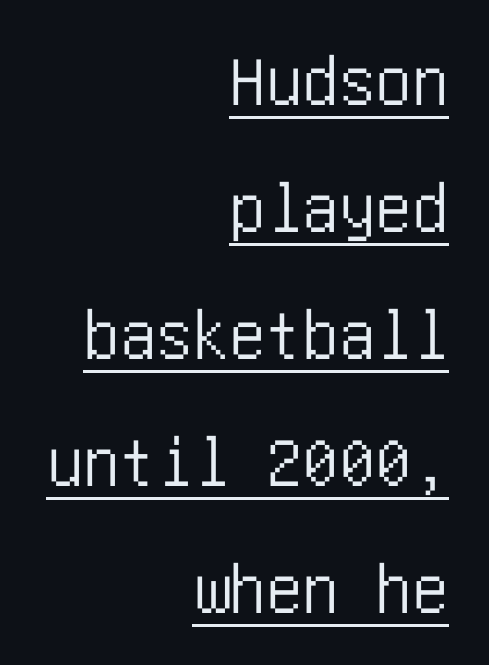
{"serif": "no", "italic": "no", "width": "condensed", "stroke_contrast": "low", "x_height": "large", "underline": "yes", "align": "right", "line_spacing_ratio": 1.74, "letter_spacing": "normal", "letter_spacing_em": 0.0, "glyph_px": 73}
